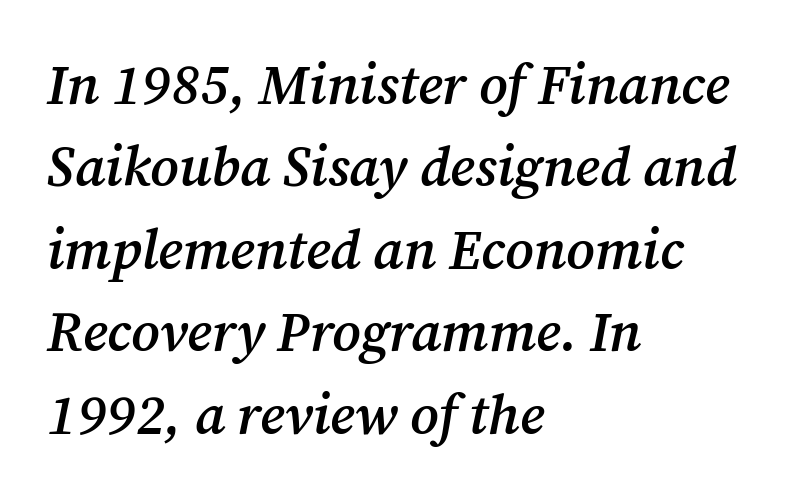
{"serif": "yes", "italic": "yes", "lean": "right", "slant_degrees": 12, "bold": "semi", "weight": "semibold", "width": "normal", "stroke_contrast": "medium", "x_height": "medium", "monospaced": "no", "underline": "no", "align": "left", "line_spacing": "normal", "line_spacing_ratio": 1.5, "letter_spacing": "normal", "letter_spacing_em": 0.0, "glyph_px": 55}
